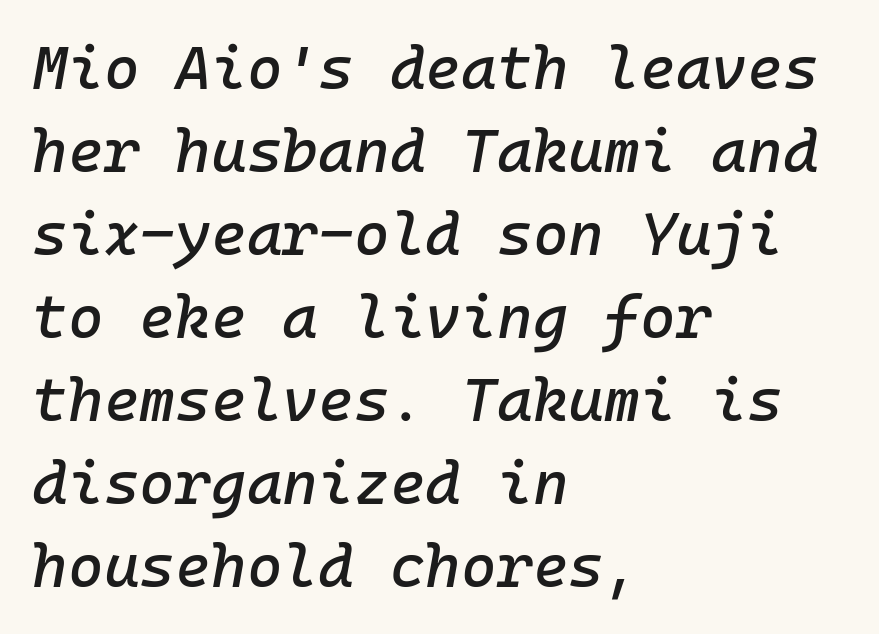
{"italic": "yes", "lean": "right", "slant_degrees": 10, "width": "normal", "stroke_contrast": "low", "x_height": "medium", "monospaced": "yes", "underline": "no", "align": "left", "line_spacing": "normal", "line_spacing_ratio": 1.36, "letter_spacing": "normal", "letter_spacing_em": 0.0, "glyph_px": 61}
